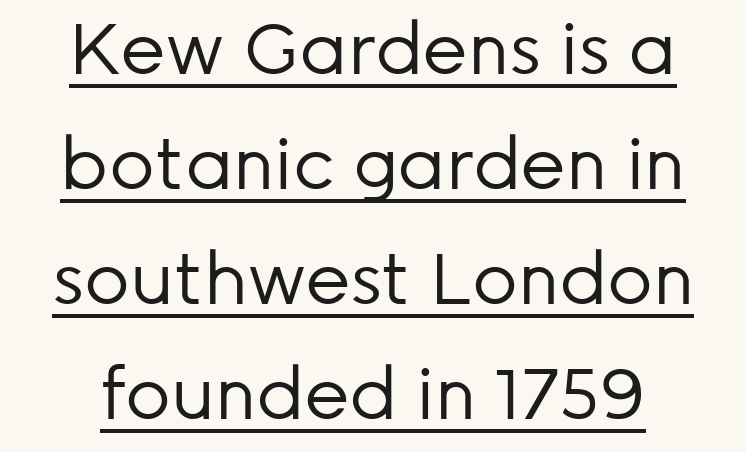
These lines sit exactly where default settings would place them. Classification — sans serif. Each stroke keeps to a modest, everyday thickness or less. Looks like regular typesetting: each glyph gets only the width it needs. You can tell it's not italic because the verticals are truly vertical. Like a heading marked for emphasis, these lines bear an underscore.
